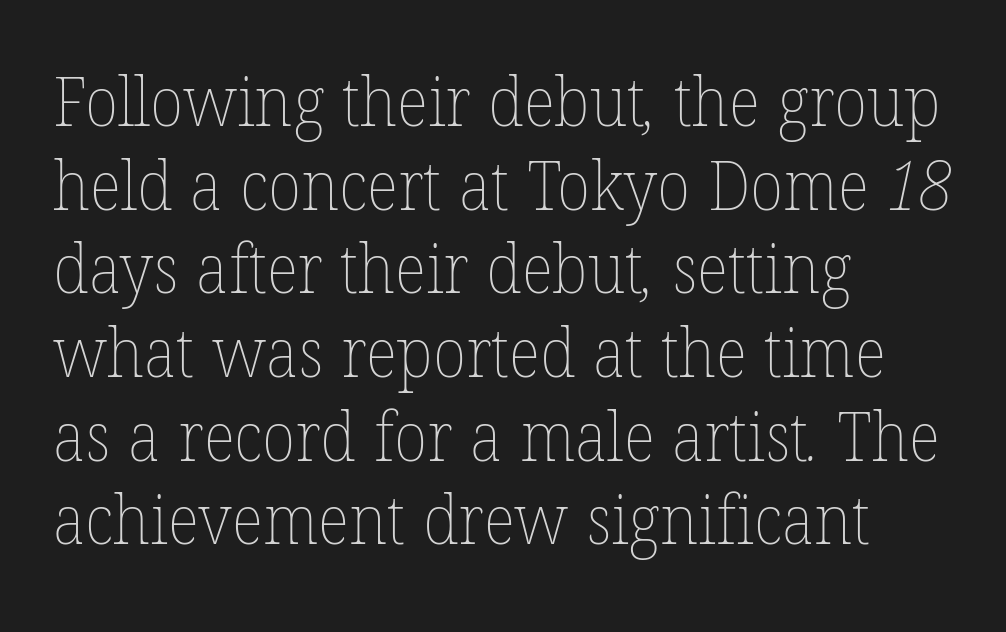
The image shows 68 px thin type; set left-aligned, line spacing 1.23x, normal letter spacing, not underlined; low stroke contrast and a medium x-height.
